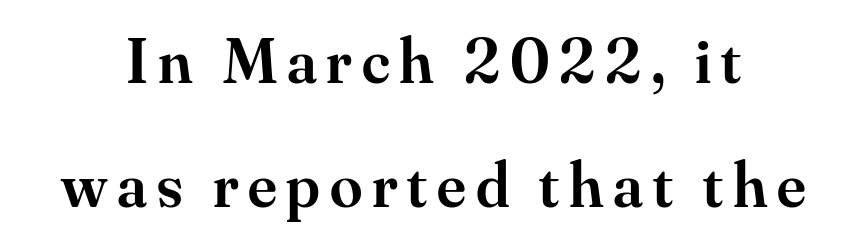
Q: Is the text bold? A: Semi-bold.
Q: Is the text italic (slanted)? A: No, it is upright.
Q: Is the typeface a serif or a sans-serif typeface? A: Serif.
Q: Is the text underlined? A: No.
Q: Is the spacing between lines tight, normal or loose? A: Loose.
Q: Width (condensed, normal, or wide)? A: Normal.
Q: Stroke contrast? A: Medium.
Q: x-height? A: Small.
Q: Monospaced? A: No.
